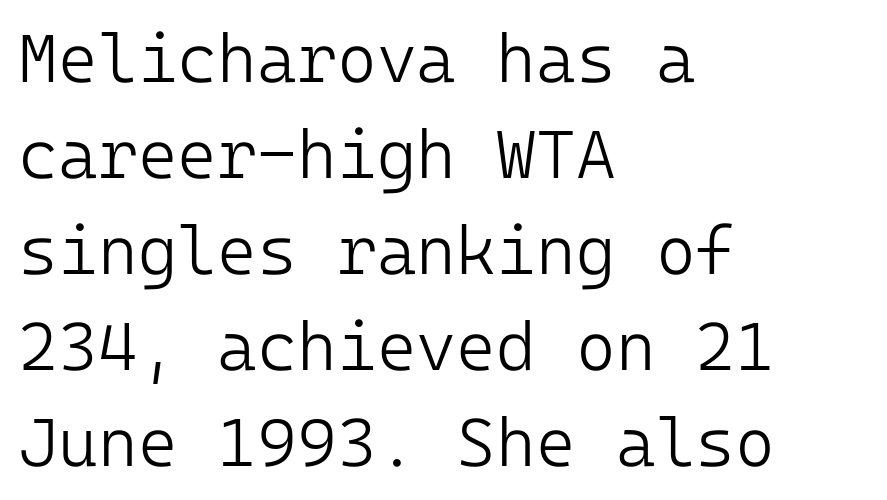
Q: Is the text bold? A: No.
Q: Is the text italic (slanted)? A: No, it is upright.
Q: Is the typeface a serif or a sans-serif typeface? A: Sans-serif.
Q: Is the text underlined? A: No.
Q: How is the paragraph aligned? A: Left-aligned.
Q: Is the spacing between letters normal or unusually wide? A: Normal.
Q: Is the spacing between lines tight, normal or loose? A: Normal.
Q: Width (condensed, normal, or wide)? A: Normal.
Q: Stroke contrast? A: Low.
Q: x-height? A: Medium.
